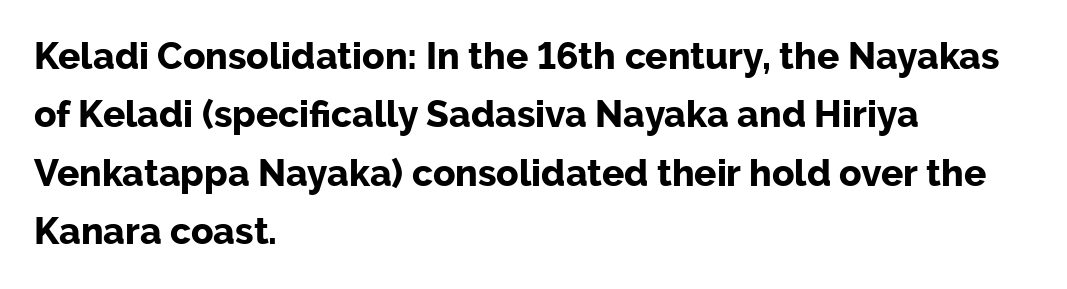
{"serif": "no", "italic": "no", "bold": "yes", "weight": "bold", "width": "normal", "stroke_contrast": "low", "x_height": "medium", "monospaced": "no", "underline": "no", "align": "left", "line_spacing": "normal", "line_spacing_ratio": 1.58, "letter_spacing": "normal", "letter_spacing_em": 0.0, "glyph_px": 37}
